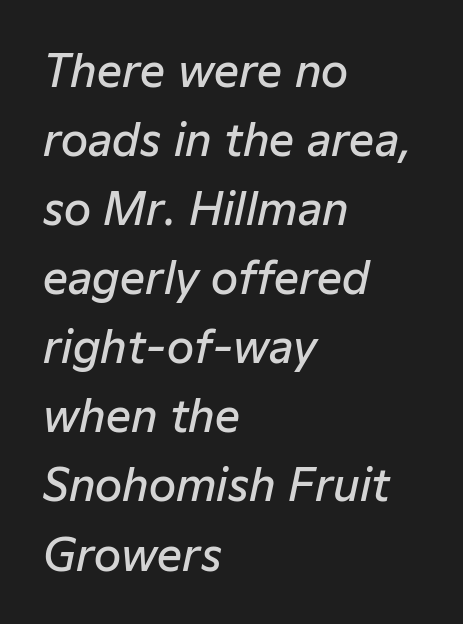
{"italic": "yes", "lean": "right", "slant_degrees": 12, "bold": "semi", "weight": "semibold", "width": "normal", "stroke_contrast": "low", "x_height": "medium", "monospaced": "no", "underline": "no", "align": "left", "line_spacing": "normal", "line_spacing_ratio": 1.57, "letter_spacing": "normal", "letter_spacing_em": 0.0, "glyph_px": 44}
